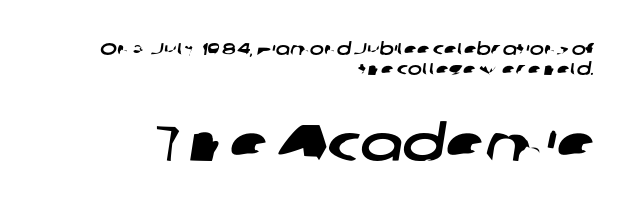
Q: Is the typeface a serif or a sans-serif typeface? A: Sans-serif.
Q: Is the text underlined? A: No.
Q: How is the paragraph aligned? A: Right-aligned.
Q: Is the spacing between letters normal or unusually wide? A: Normal.
Q: Which block of text is set in a larger size, the first (top) or the second (bottom)? A: The second (bottom) one.
Q: Width (condensed, normal, or wide)? A: Wide.
Q: Stroke contrast? A: Low.
Q: x-height? A: Medium.
Q: Monospaced? A: No.
